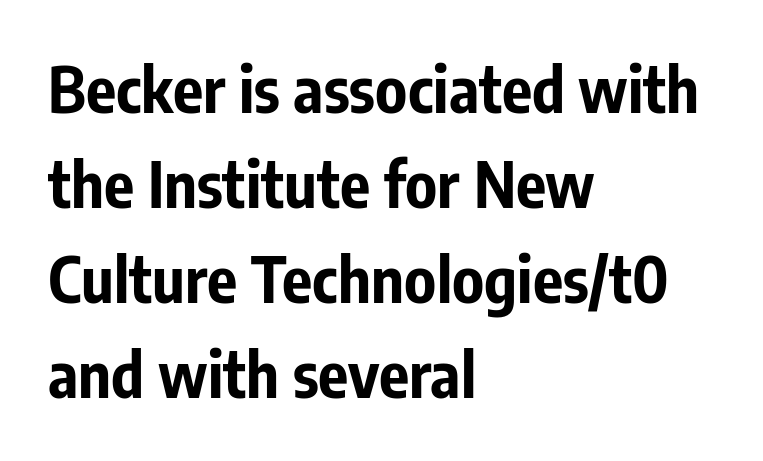
{"serif": "no", "italic": "no", "bold": "yes", "weight": "bold", "width": "condensed", "stroke_contrast": "low", "x_height": "medium", "monospaced": "no", "underline": "no", "align": "left", "line_spacing": "normal", "line_spacing_ratio": 1.51, "letter_spacing": "normal", "letter_spacing_em": 0.0, "glyph_px": 63}
